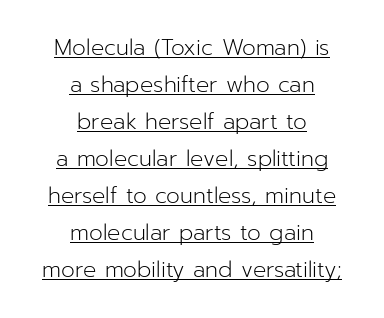
The image shows 22 px text type, upright; set centered, normal line spacing (1.68x), normal letter spacing, underlined.
